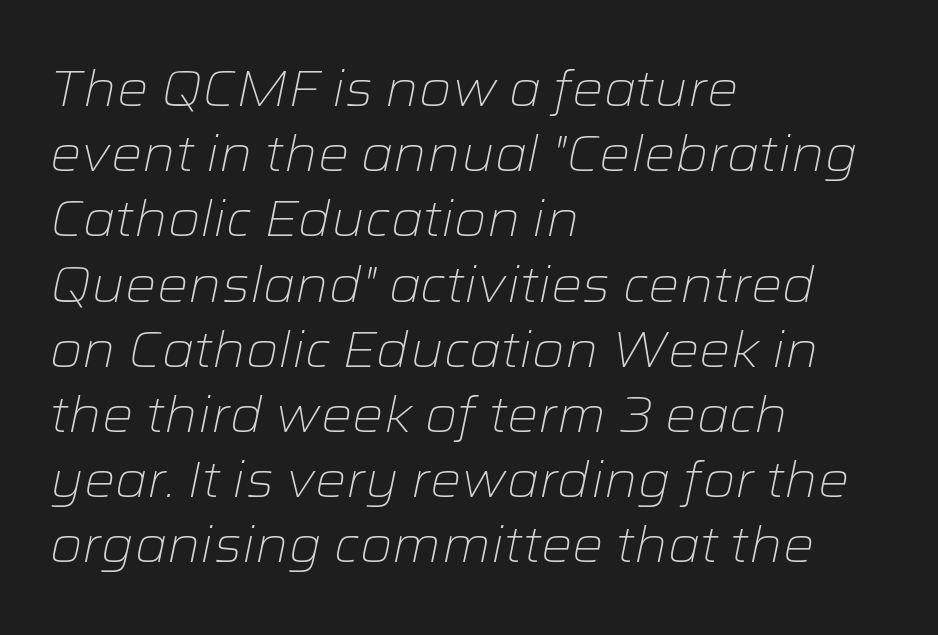
The image shows 49 px light, wide type, italic (leaning right); set left-aligned, normal line spacing (1.33x), normal letter spacing, not underlined; low stroke contrast and a medium x-height.
